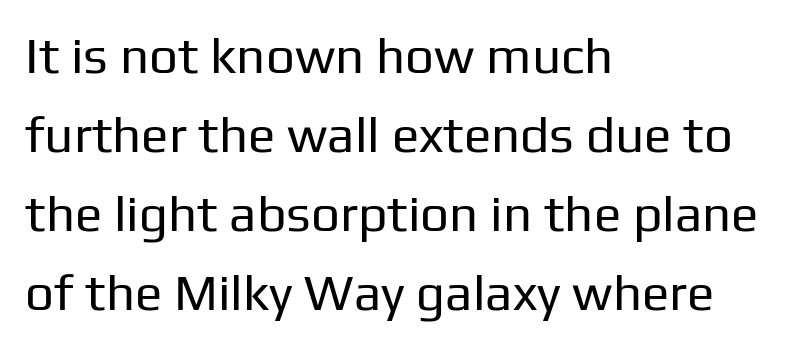
{"serif": "no", "italic": "no", "bold": "no", "weight": "regular", "width": "normal", "stroke_contrast": "low", "x_height": "medium", "monospaced": "no", "underline": "no", "align": "left", "line_spacing": "normal", "line_spacing_ratio": 1.55, "letter_spacing": "normal", "letter_spacing_em": 0.0, "glyph_px": 51}
